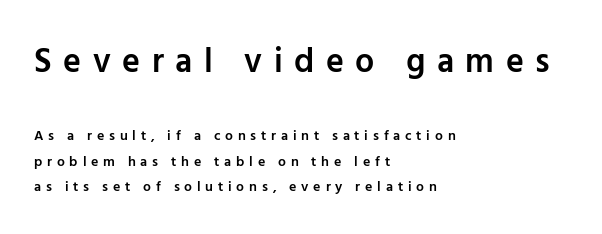
The face used here is rendered with a markedly widened letterfit. Line beginnings align vertically; line endings do not. The sample has been set in demibold, a notch under bold. Has an underline been added? It has not.
